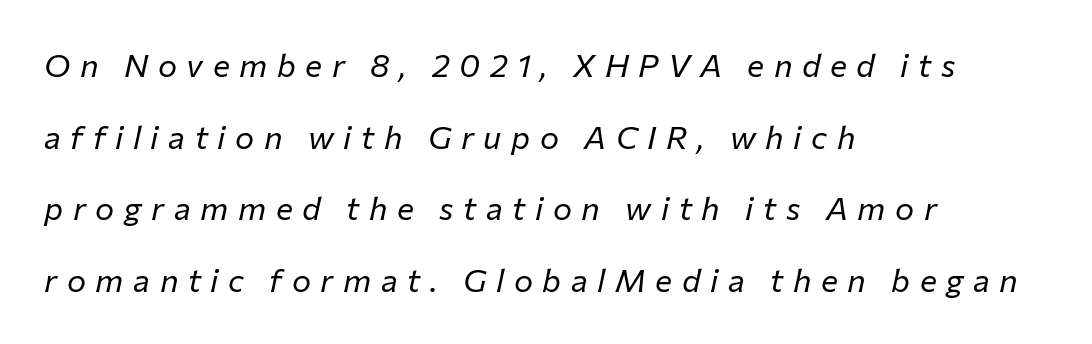
The letters advance in unequal steps, a hallmark of proportional type. Does extra space separate the letters? Yes, quite a lot of it. Italic: yes, the glyphs are oblique. No heavy texture on the line: the type isn't bold.
